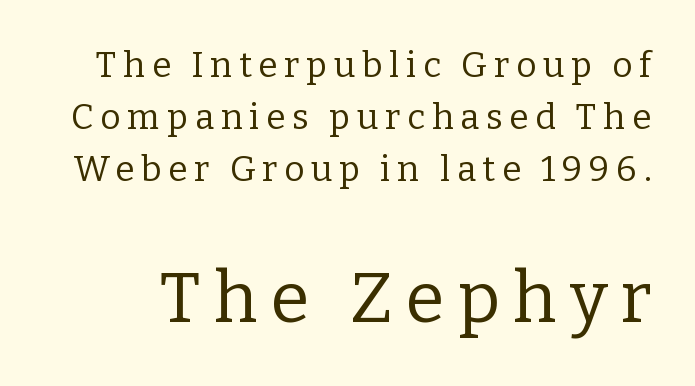
{"serif": "yes", "italic": "no", "bold": "no", "weight": "regular", "width": "normal", "stroke_contrast": "low", "x_height": "medium", "monospaced": "no", "underline": "no", "line_spacing": "normal", "line_spacing_ratio": 1.49, "larger_block": "second", "size_ratio": 2.0, "glyph_px": 70}
